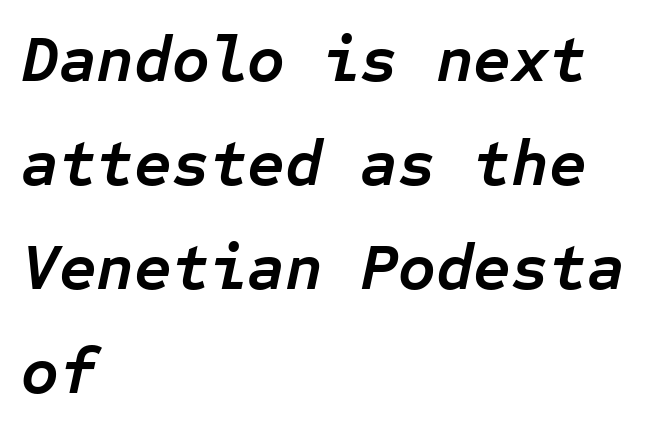
{"italic": "yes", "lean": "right", "slant_degrees": 12, "bold": "yes", "weight": "semibold", "width": "normal", "stroke_contrast": "low", "x_height": "medium", "monospaced": "yes", "underline": "no", "align": "left", "line_spacing": "normal", "line_spacing_ratio": 1.6, "letter_spacing": "normal", "letter_spacing_em": 0.0, "glyph_px": 65}
